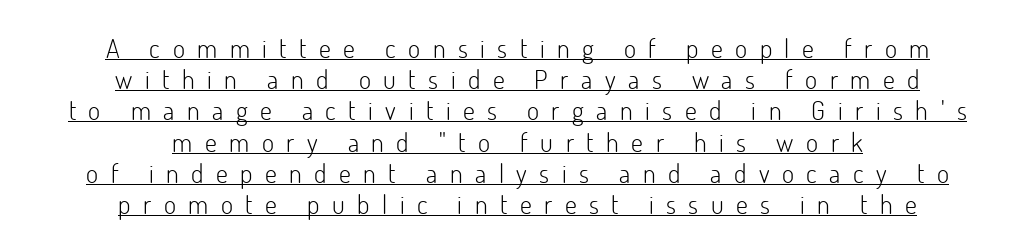
The image shows 26 px text type, upright; set centered, line spacing 1.2x, unusually wide letter spacing (+0.48 em), underlined.
